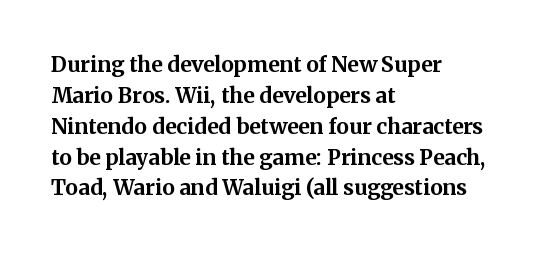
Posture: vertical. A classic flush-left, rag-right setting is used for this passage. Horizontal bands of white between lines are of average thickness. Each word holds together tightly as a unit, with standard inter-letter gaps. The font is running at its bold setting.
